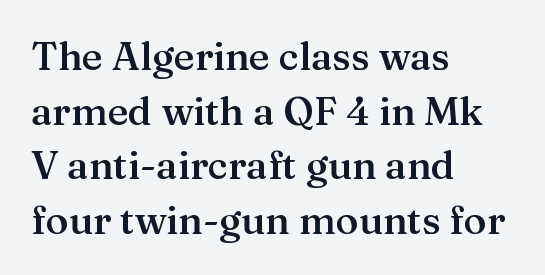
Think of a printed novel: that variable character pitch is what you see here. Characters follow at the spacing the type designer built in. Characters remain perfectly vertical along every line. Heft: intermediate — a semibold. Line spacing here is normal. Visually the block forms a straight wall on the left and a jagged coastline on the right.
